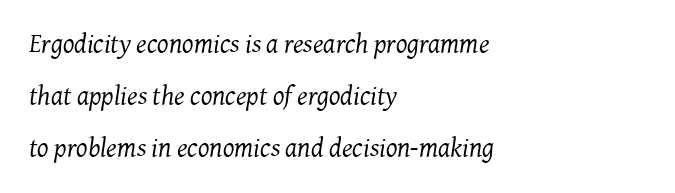
The image shows 27 px text type, italic (leaning right); set left-aligned, loose line spacing (1.92x), normal letter spacing, not underlined.
